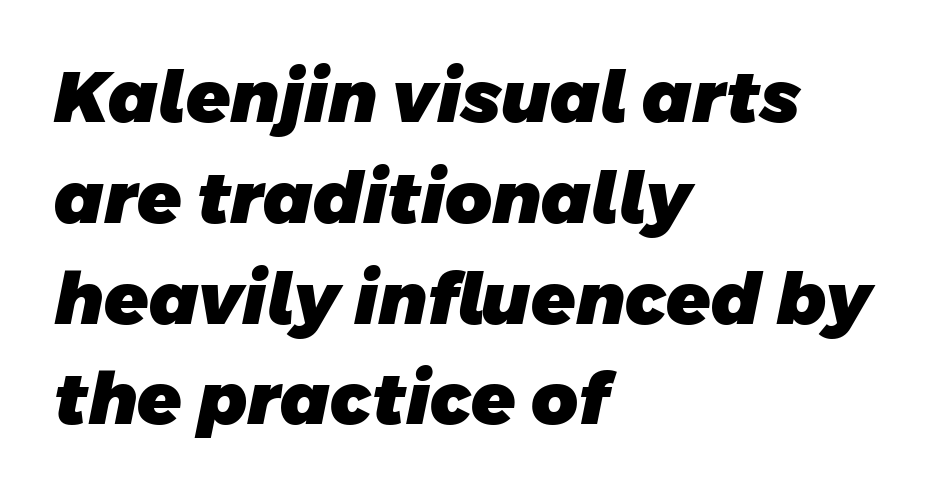
Q: Is the text bold? A: Yes.
Q: Is the typeface a serif or a sans-serif typeface? A: Sans-serif.
Q: Is the text underlined? A: No.
Q: How is the paragraph aligned? A: Left-aligned.
Q: Is the spacing between letters normal or unusually wide? A: Normal.
Q: Is the spacing between lines tight, normal or loose? A: Normal.
Q: Width (condensed, normal, or wide)? A: Normal.
Q: Stroke contrast? A: Low.
Q: x-height? A: Large.
Q: Monospaced? A: No.
